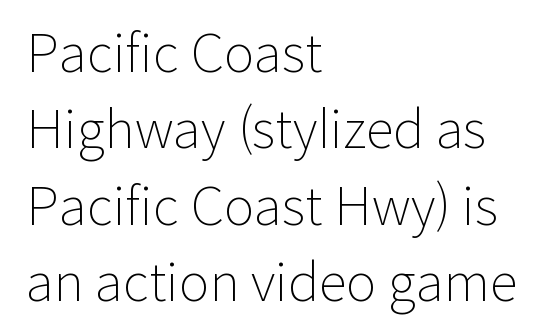
{"serif": "no", "italic": "no", "bold": "no", "weight": "light", "width": "normal", "stroke_contrast": "low", "x_height": "medium", "monospaced": "no", "underline": "no", "align": "left", "line_spacing": "normal", "line_spacing_ratio": 1.47, "letter_spacing": "normal", "letter_spacing_em": 0.0, "glyph_px": 52}
